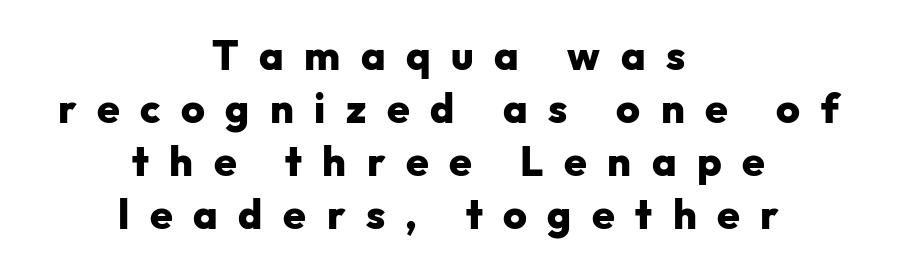
The image shows 41 px heavy sans-serif type, upright; set centered, normal line spacing (1.29x), unusually wide letter spacing (+0.5 em), not underlined; low stroke contrast and a medium x-height.
